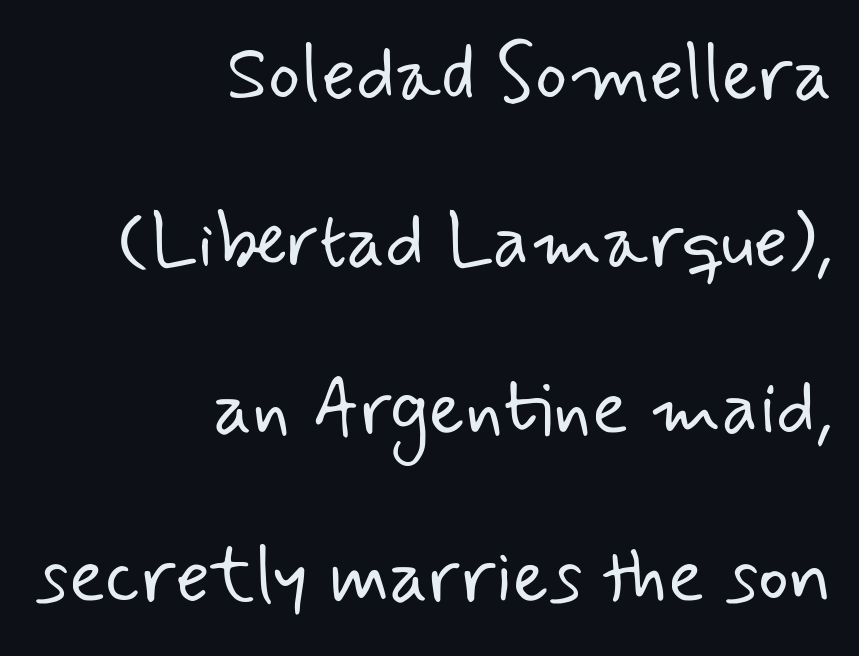
Q: Is the text bold? A: No.
Q: Is the typeface a serif or a sans-serif typeface? A: Sans-serif.
Q: Is the text underlined? A: No.
Q: How is the paragraph aligned? A: Right-aligned.
Q: Is the spacing between letters normal or unusually wide? A: Normal.
Q: Is the spacing between lines tight, normal or loose? A: Loose.
Q: Width (condensed, normal, or wide)? A: Normal.
Q: Stroke contrast? A: Low.
Q: x-height? A: Small.
Q: Monospaced? A: No.
